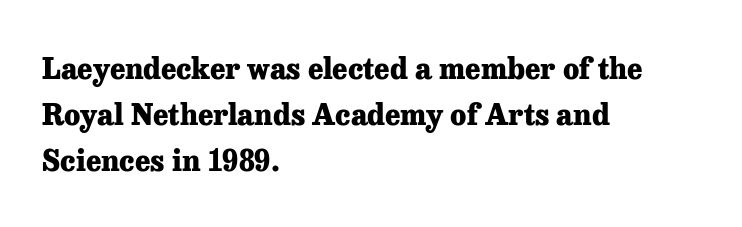
{"serif": "yes", "italic": "no", "bold": "yes", "weight": "heavy", "width": "normal", "stroke_contrast": "low", "x_height": "medium", "monospaced": "no", "underline": "no", "align": "left", "line_spacing": "normal", "line_spacing_ratio": 1.59, "letter_spacing": "normal", "letter_spacing_em": 0.0, "glyph_px": 29}
